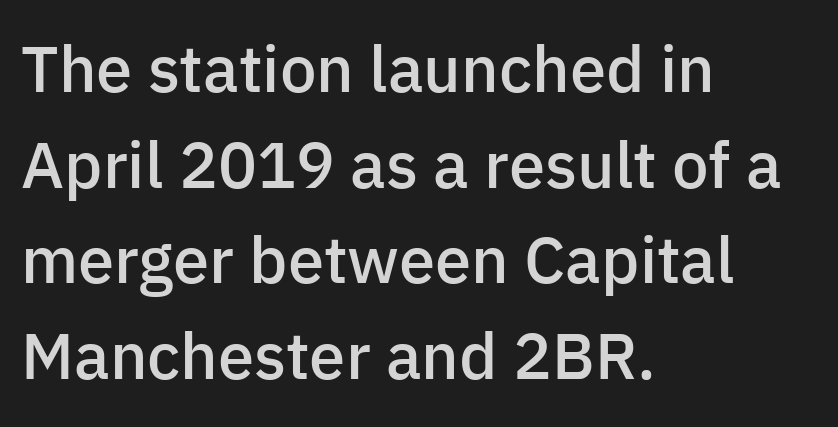
Line spacing here is normal. The passage shown is typed in a proportional face where columns would drift. Style check: upright. Underline: absent.
